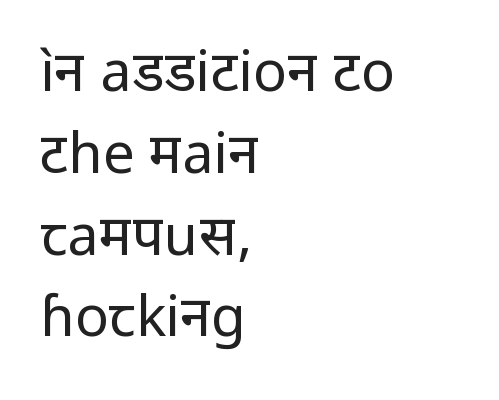
Q: Is the text bold? A: No.
Q: Is the text italic (slanted)? A: No, it is upright.
Q: Is the typeface a serif or a sans-serif typeface? A: Sans-serif.
Q: Is the text underlined? A: No.
Q: How is the paragraph aligned? A: Left-aligned.
Q: Is the spacing between letters normal or unusually wide? A: Normal.
Q: Is the spacing between lines tight, normal or loose? A: Normal.
Q: Width (condensed, normal, or wide)? A: Normal.
Q: Stroke contrast? A: Low.
Q: x-height? A: Medium.
Q: Monospaced? A: No.
